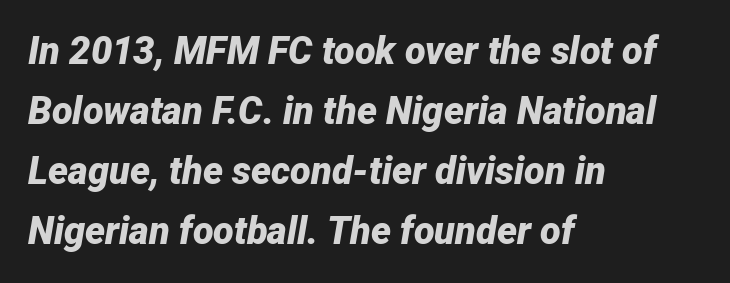
Q: Is the text bold? A: Yes.
Q: Is the text italic (slanted)? A: Yes, it leans right by about 12 degrees.
Q: Is the text underlined? A: No.
Q: How is the paragraph aligned? A: Left-aligned.
Q: Is the spacing between letters normal or unusually wide? A: Normal.
Q: Is the spacing between lines tight, normal or loose? A: Normal.
Q: Width (condensed, normal, or wide)? A: Normal.
Q: Stroke contrast? A: Low.
Q: x-height? A: Medium.
Q: Monospaced? A: No.
